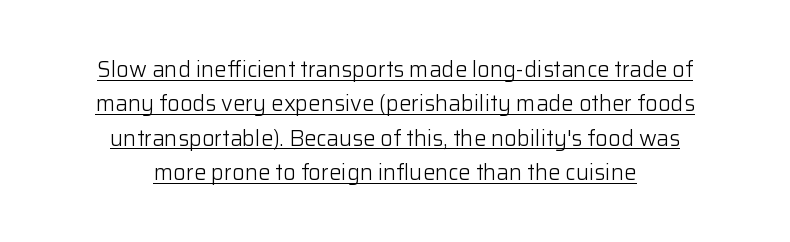
The image shows 22 px text type, upright; set centered, normal line spacing (1.56x), normal letter spacing, underlined.
